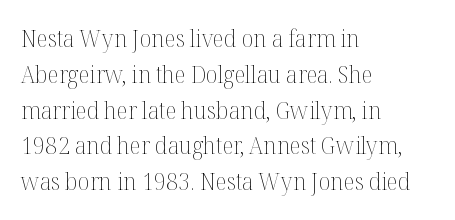
{"italic": "no", "bold": "no", "underline": "no", "align": "left", "line_spacing": "normal", "line_spacing_ratio": 1.49, "letter_spacing": "normal", "letter_spacing_em": 0.0, "glyph_px": 24}
